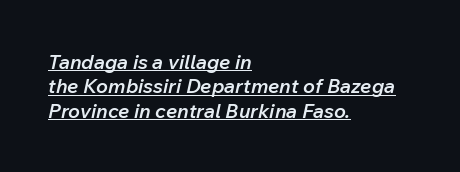
The text carries the slant typical of an italic or oblique font. Each glyph is drawn with semibold strokes, heavier than normal yet not fully bold. Where is the straight margin? On the left. Glyph-to-glyph distance matches everyday printed text. The words here are underlined.
